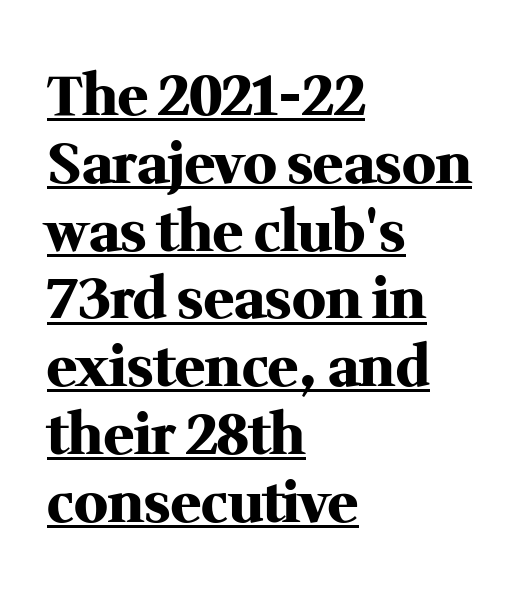
Q: Is the text bold? A: Yes.
Q: Is the text italic (slanted)? A: No, it is upright.
Q: Is the typeface a serif or a sans-serif typeface? A: Serif.
Q: Is the text underlined? A: Yes.
Q: How is the paragraph aligned? A: Left-aligned.
Q: Is the spacing between letters normal or unusually wide? A: Normal.
Q: Width (condensed, normal, or wide)? A: Normal.
Q: Stroke contrast? A: Medium.
Q: x-height? A: Medium.
Q: Monospaced? A: No.
